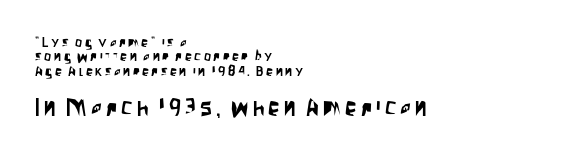
Caption: multi-line text, flush left, ragged right. The area under the type is left untouched. Is there any slant? The stems are plumb. The following chunk of copy outweighs the initial chunk in type size. These lines huddle together more closely than default settings would place them.
